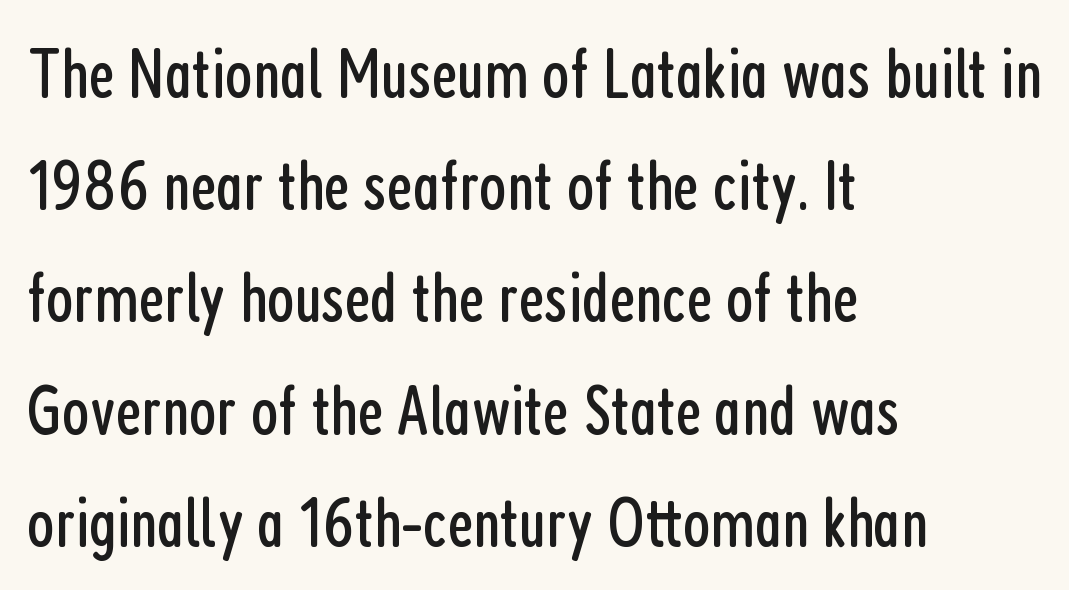
{"serif": "no", "italic": "no", "bold": "no", "weight": "regular", "width": "condensed", "stroke_contrast": "low", "x_height": "medium", "monospaced": "no", "underline": "no", "align": "left", "line_spacing": "normal", "line_spacing_ratio": 1.58, "letter_spacing": "normal", "letter_spacing_em": 0.0, "glyph_px": 71}
